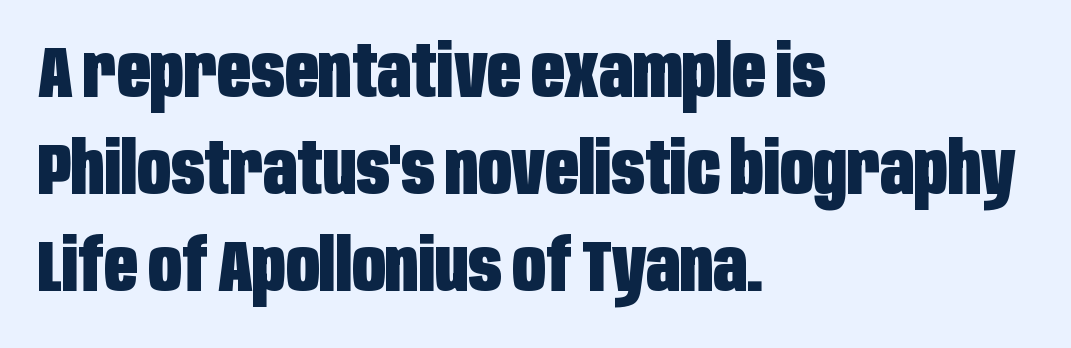
Q: Is the text bold? A: Yes.
Q: Is the text italic (slanted)? A: No, it is upright.
Q: Is the typeface a serif or a sans-serif typeface? A: Sans-serif.
Q: Is the text underlined? A: No.
Q: How is the paragraph aligned? A: Left-aligned.
Q: Is the spacing between letters normal or unusually wide? A: Normal.
Q: Is the spacing between lines tight, normal or loose? A: Normal.
Q: Width (condensed, normal, or wide)? A: Condensed.
Q: Stroke contrast? A: Low.
Q: x-height? A: Large.
Q: Monospaced? A: No.
